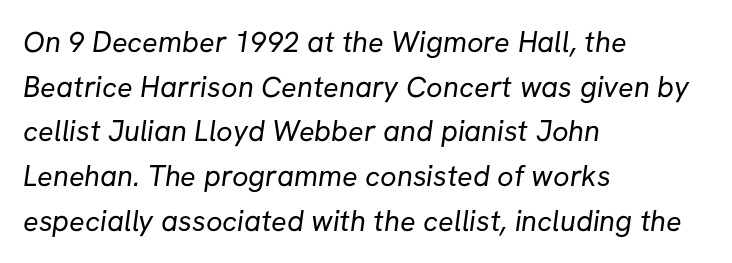
The image shows 29 px regular-weight sans-serif type; set left-aligned, normal line spacing (1.54x), normal letter spacing, not underlined; low stroke contrast and a medium x-height.
